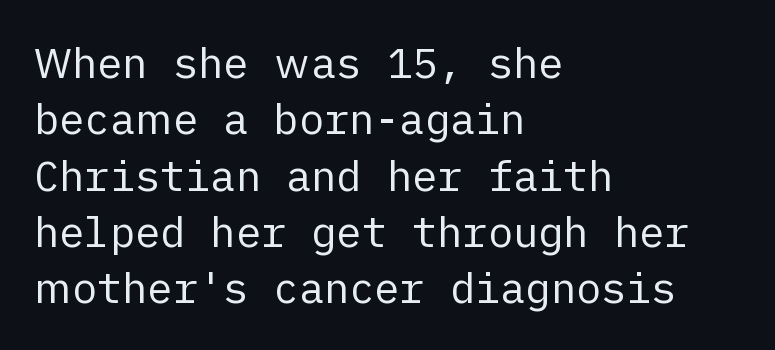
Q: Is the text bold? A: No.
Q: Is the text italic (slanted)? A: No, it is upright.
Q: Is the typeface a serif or a sans-serif typeface? A: Sans-serif.
Q: Is the text underlined? A: No.
Q: How is the paragraph aligned? A: Left-aligned.
Q: Is the spacing between letters normal or unusually wide? A: Normal.
Q: Is the spacing between lines tight, normal or loose? A: Normal.
Q: Width (condensed, normal, or wide)? A: Normal.
Q: Stroke contrast? A: Low.
Q: x-height? A: Medium.
